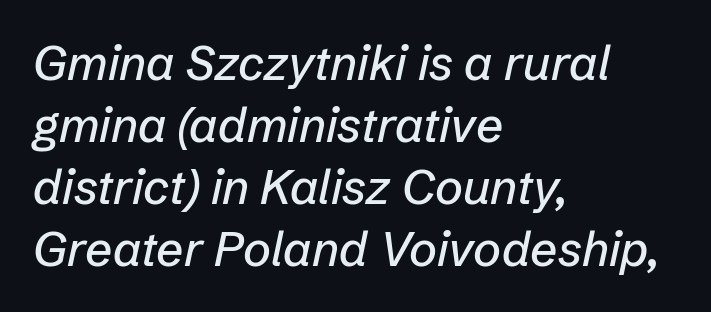
You can tell it's italic because the verticals aren't actually vertical. Think of a printed novel: that variable character pitch is what you see here. The compositor pushed each line to the left boundary. The letterforms sit shoulder to shoulder at normal distance. Type without underlining. Rows of type keep a routine distance in the vertical direction.
